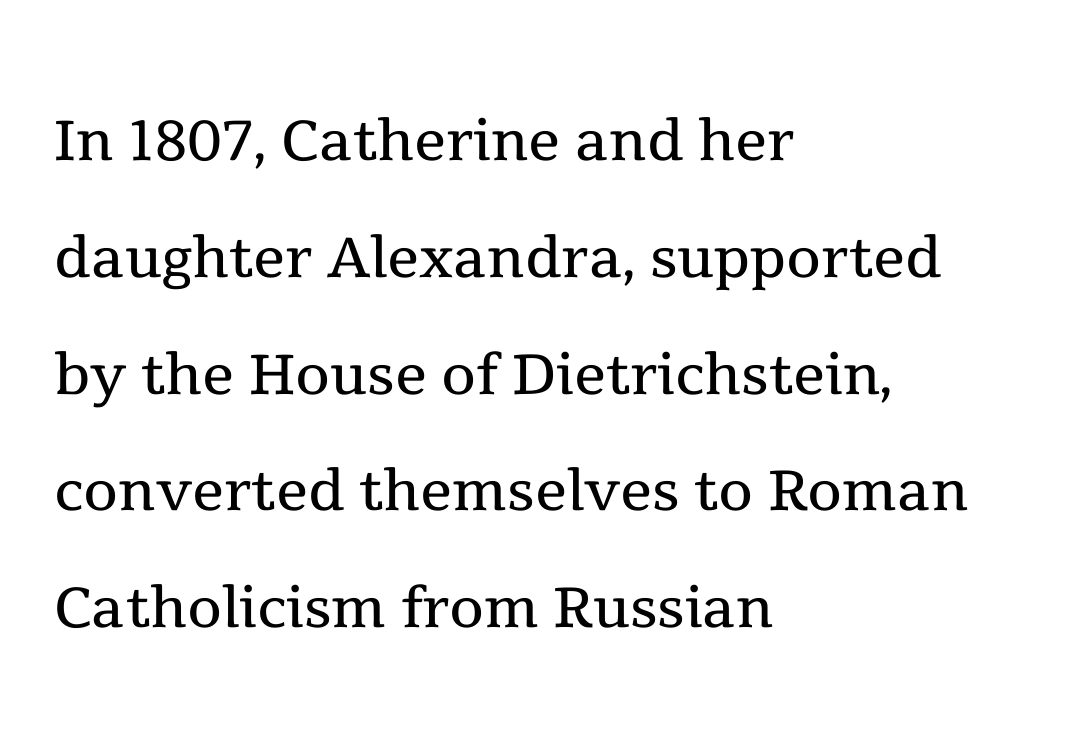
{"serif": "yes", "italic": "no", "bold": "no", "weight": "regular", "width": "normal", "x_height": "medium", "monospaced": "no", "underline": "no", "align": "left", "line_spacing": "normal", "line_spacing_ratio": 1.46, "letter_spacing": "normal", "letter_spacing_em": 0.0, "glyph_px": 80}
